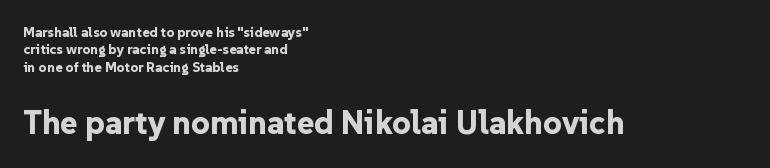
{"serif": "no", "italic": "no", "bold": "yes", "weight": "bold", "width": "normal", "stroke_contrast": "low", "x_height": "medium", "monospaced": "no", "underline": "no", "align": "left", "line_spacing_ratio": 1.24, "letter_spacing": "normal", "letter_spacing_em": 0.0, "larger_block": "second", "size_ratio": 2.36, "glyph_px": 33}
